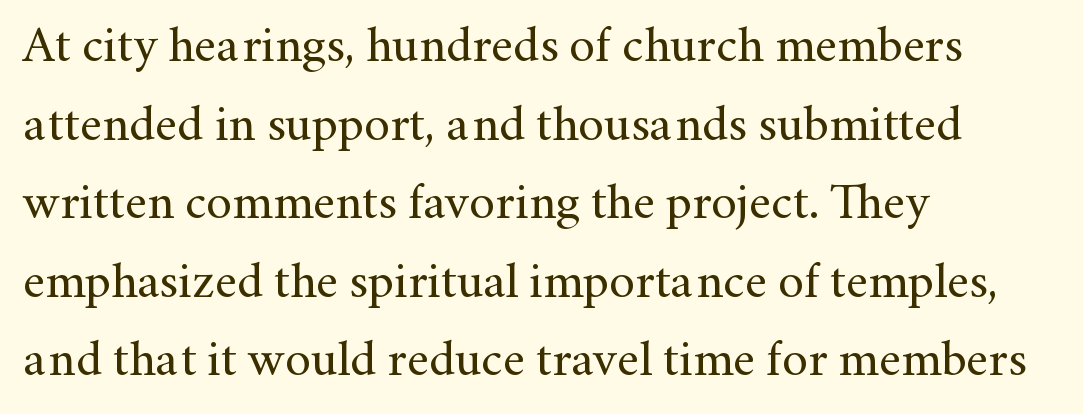
Horizontally, the lines are justified to the leading edge only. The glyphs in this specimen are seriffed. Here the designer chose a conventional face with non-uniform glyph widths. Type without underlining.
